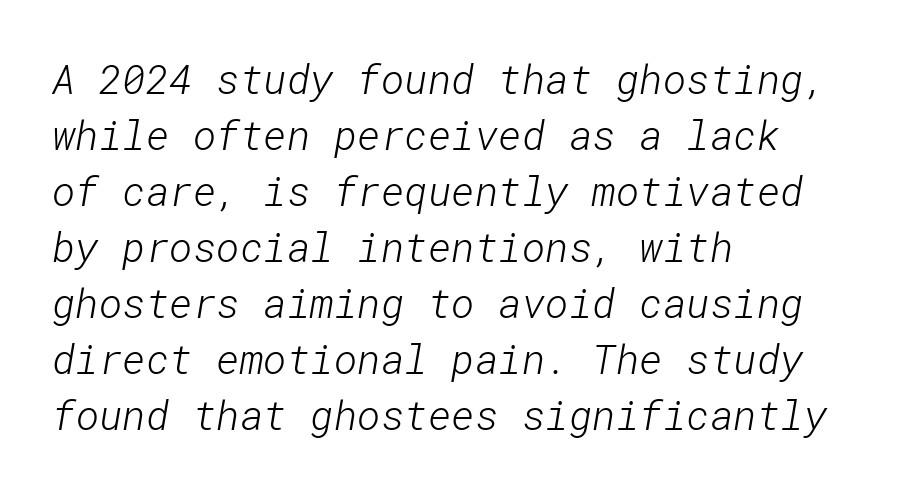
{"serif": "no", "bold": "no", "weight": "light", "width": "normal", "stroke_contrast": "low", "x_height": "medium", "underline": "no", "align": "left", "line_spacing": "normal", "line_spacing_ratio": 1.4, "letter_spacing": "normal", "letter_spacing_em": 0.0, "glyph_px": 40}
